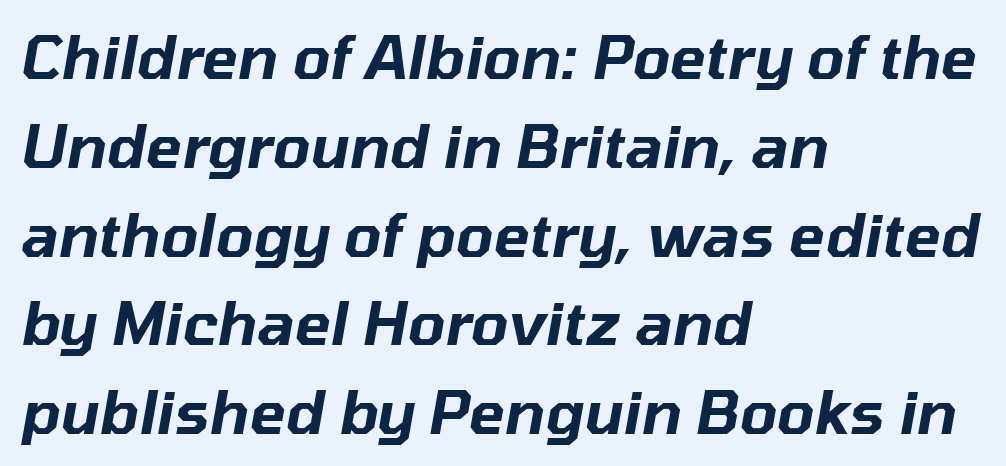
The image shows 60 px text type, italic (leaning right); set left-aligned, normal line spacing (1.48x), normal letter spacing, not underlined; low stroke contrast and a medium x-height.
